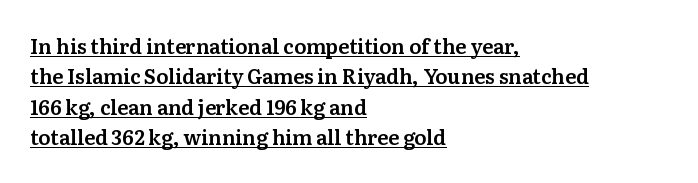
Letter spacing: default. Designer's note — italics off, roman on. Typeset ragged right — the left edge is the straight one. The lettering is marked with a stroke running underneath it. Leading: standard.
